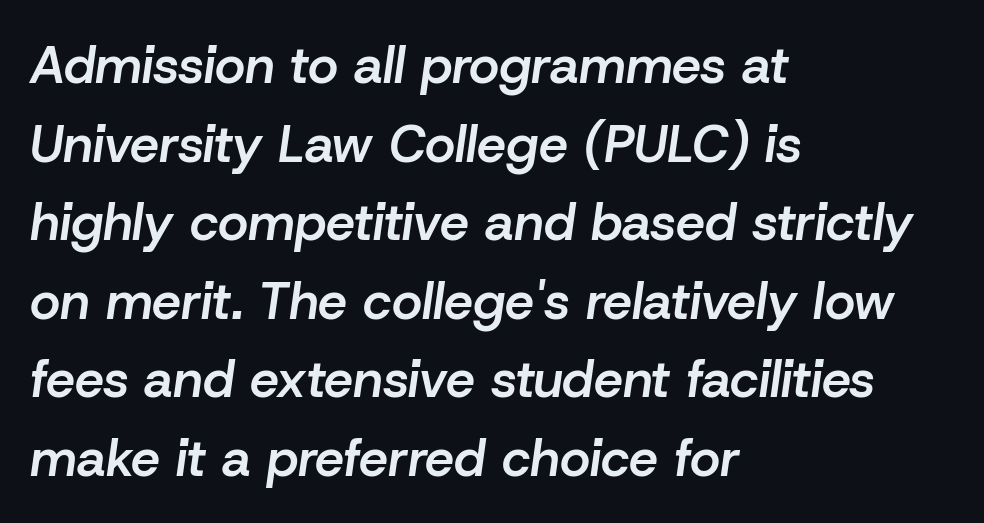
{"italic": "yes", "lean": "right", "slant_degrees": 8, "bold": "semi", "weight": "semibold", "width": "normal", "stroke_contrast": "low", "x_height": "medium", "monospaced": "no", "underline": "no", "align": "left", "line_spacing": "normal", "line_spacing_ratio": 1.51, "letter_spacing": "normal", "letter_spacing_em": 0.0, "glyph_px": 52}
